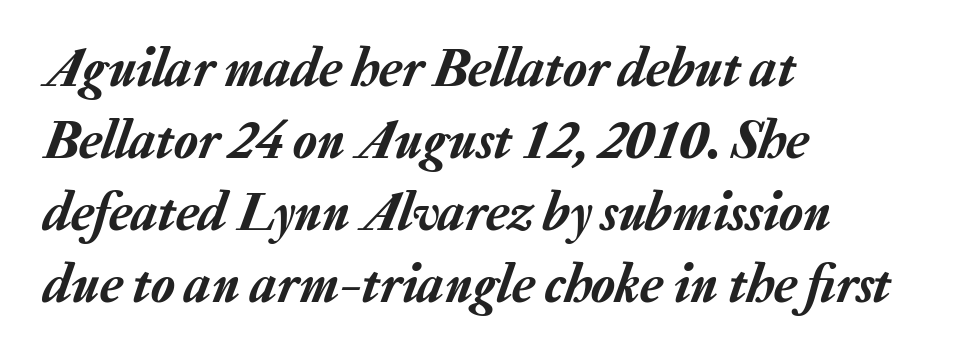
The image shows 55 px text type, italic (leaning right); set left-aligned, normal line spacing (1.31x), normal letter spacing, not underlined; low stroke contrast and a medium x-height.
